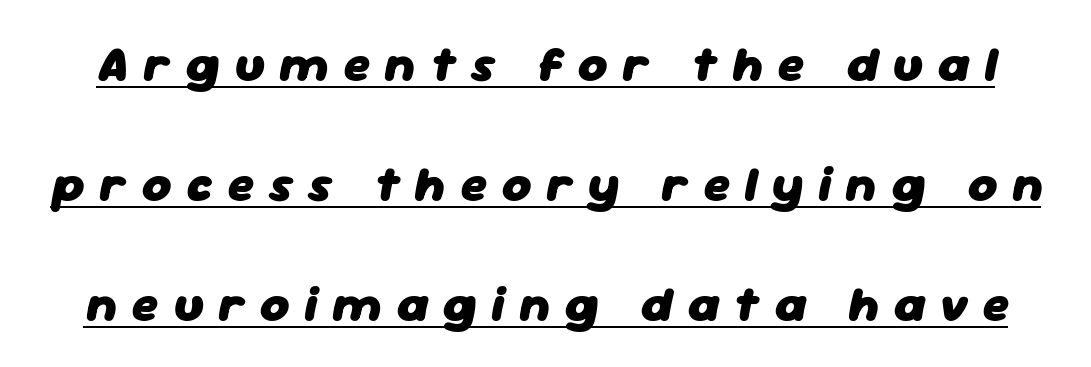
Baseline-to-baseline distance is far greater than the letter height. Proportional: the letters do not fall into vertical columns. The tracking reads as deliberately expanded to a designer's eye. The whole block is typeset with a tilt. Each line of the rendering has a horizontal stroke beneath the glyphs.
